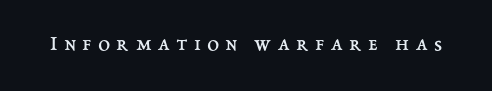
The image shows 22 px text type, upright; set unusually wide letter spacing (+0.29 em), not underlined.
